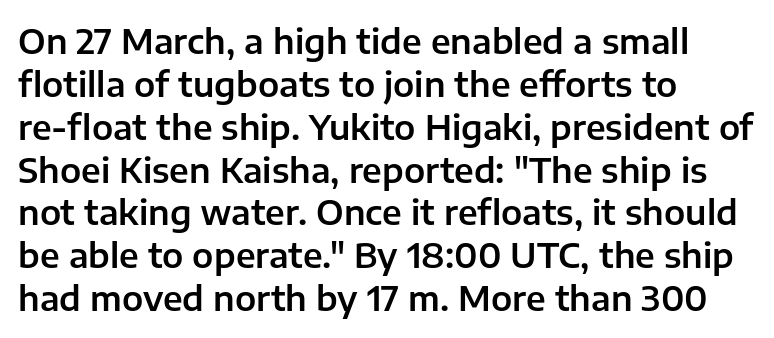
Q: Is the text italic (slanted)? A: No, it is upright.
Q: Is the typeface a serif or a sans-serif typeface? A: Sans-serif.
Q: Is the text underlined? A: No.
Q: How is the paragraph aligned? A: Left-aligned.
Q: Is the spacing between letters normal or unusually wide? A: Normal.
Q: Is the spacing between lines tight, normal or loose? A: Normal.
Q: Width (condensed, normal, or wide)? A: Normal.
Q: Stroke contrast? A: Low.
Q: x-height? A: Medium.
Q: Monospaced? A: No.
